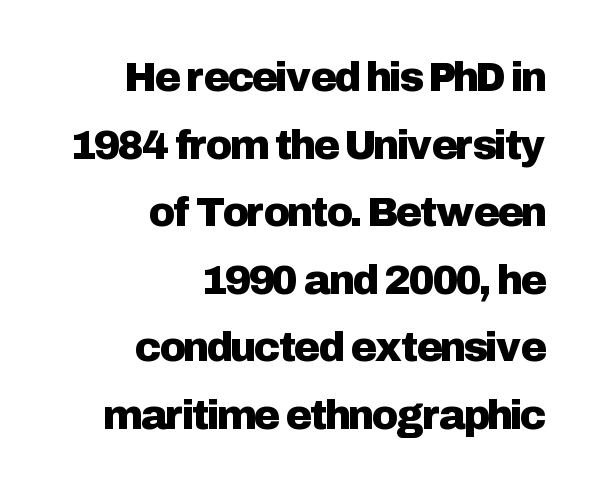
{"serif": "no", "italic": "no", "width": "normal", "stroke_contrast": "low", "x_height": "medium", "monospaced": "no", "underline": "no", "align": "right", "line_spacing": "normal", "line_spacing_ratio": 1.69, "letter_spacing": "normal", "letter_spacing_em": 0.0, "glyph_px": 40}
